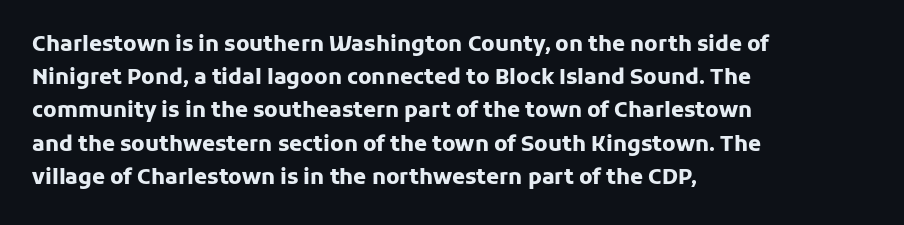
The font is running at its bold setting. Letters rest on an invisible, unmarked baseline. Students, note that the glyphs here touch the page at normal intervals. The rendering anchors every line to the left-hand side.
